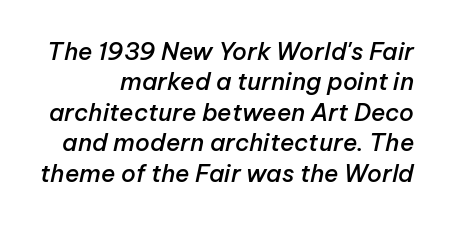
Q: Is the text bold? A: Semi-bold.
Q: Is the text italic (slanted)? A: Yes, it leans right by about 12 degrees.
Q: Is the text underlined? A: No.
Q: Is the spacing between letters normal or unusually wide? A: Normal.
Q: Is the spacing between lines tight, normal or loose? A: Normal.
